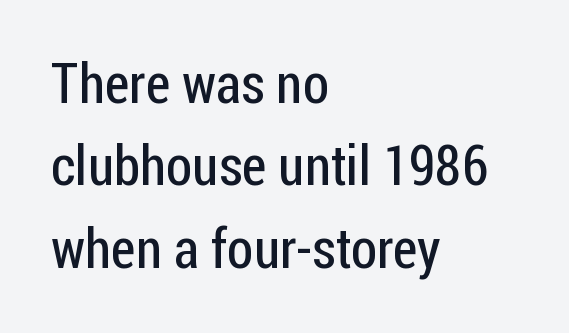
The image shows 56 px regular-weight, condensed sans-serif type, upright; set left-aligned, normal line spacing (1.47x), normal letter spacing, not underlined; low stroke contrast and a medium x-height.
